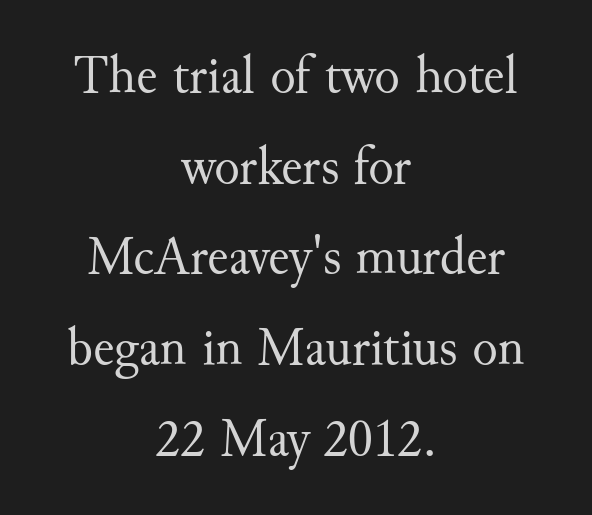
The image shows 53 px regular-weight serif type, upright; set centered, line spacing 1.71x, normal letter spacing, not underlined; medium stroke contrast and a small x-height.
